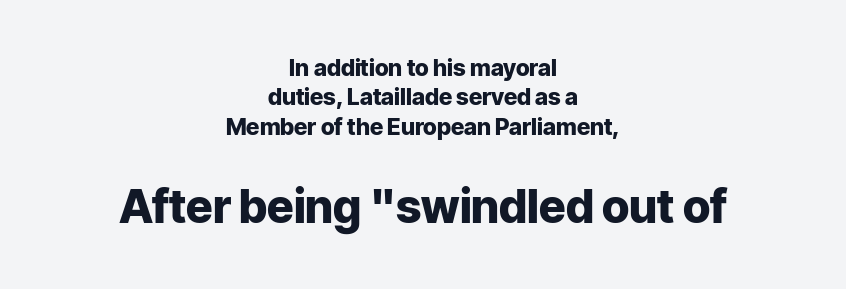
The typeface chosen for these lines omits serifs. Is there any slant? The stems are plumb. Horizontal alignment here is central, giving a formal, balanced look. Is the lower block the larger one? Yes — the lower block carries the bigger type. The specimen omits any rule beneath the text block's lines.
